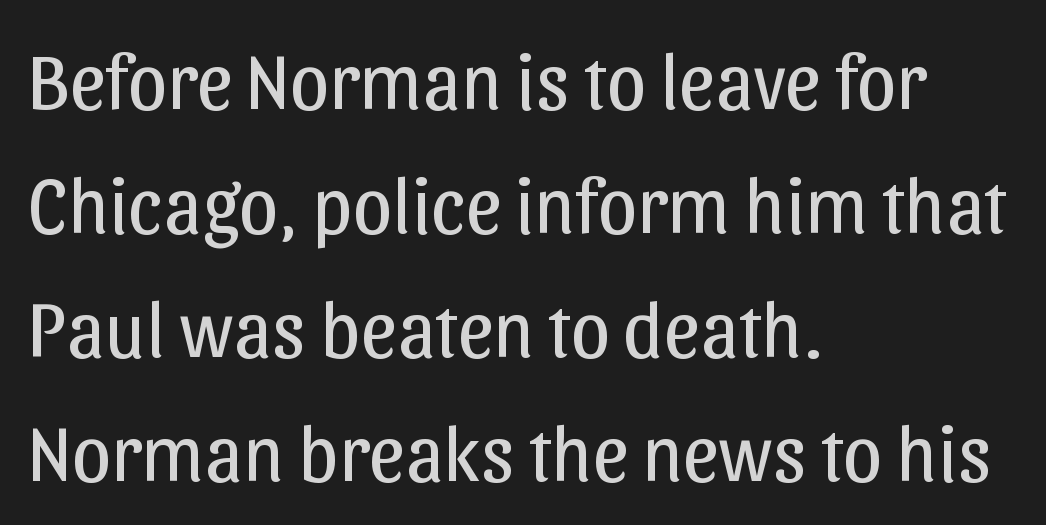
{"serif": "no", "italic": "no", "bold": "no", "weight": "regular", "width": "normal", "stroke_contrast": "low", "x_height": "medium", "monospaced": "no", "underline": "no", "align": "left", "line_spacing": "normal", "line_spacing_ratio": 1.57, "letter_spacing": "normal", "letter_spacing_em": 0.0, "glyph_px": 79}
